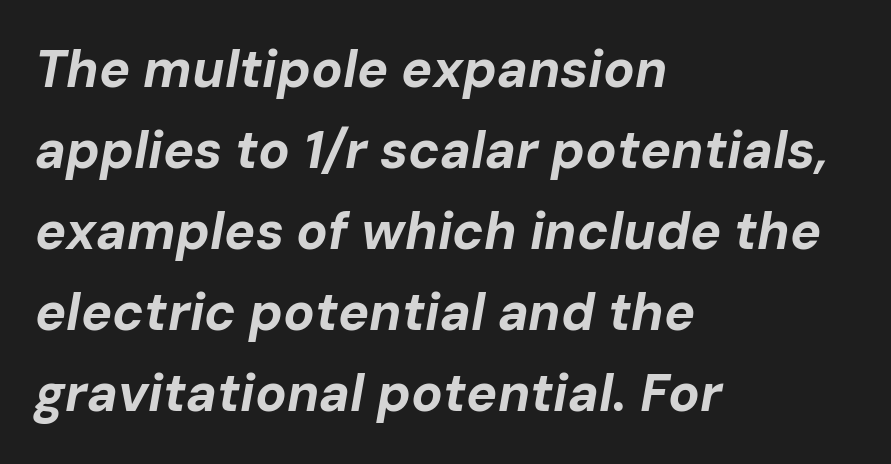
The image shows 52 px bold type, italic (leaning right); set left-aligned, normal line spacing (1.56x), normal letter spacing, not underlined; low stroke contrast and a medium x-height.
